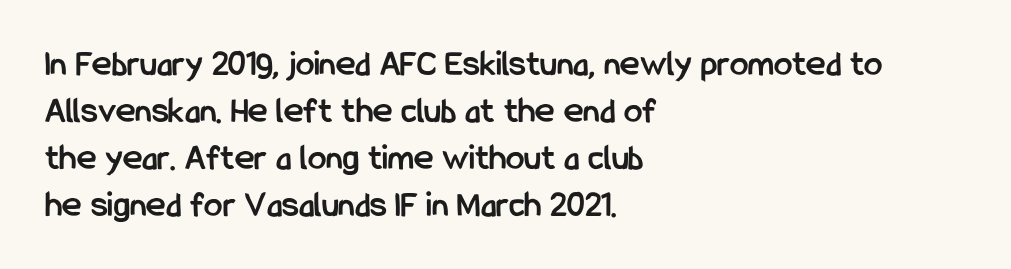
Has an underline been added? It has not. Each word holds together tightly as a unit, with standard inter-letter gaps. Each new line begins a customary step beneath the previous one. Weight: bold. Looks like regular typesetting: each glyph gets only the width it needs.
